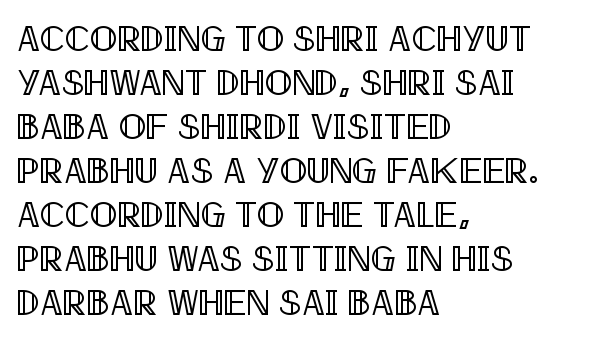
Q: Is the text italic (slanted)? A: No, it is upright.
Q: Is the text underlined? A: No.
Q: How is the paragraph aligned? A: Left-aligned.
Q: Is the spacing between letters normal or unusually wide? A: Normal.
Q: Width (condensed, normal, or wide)? A: Condensed.
Q: x-height? A: Large.
Q: Monospaced? A: No.
